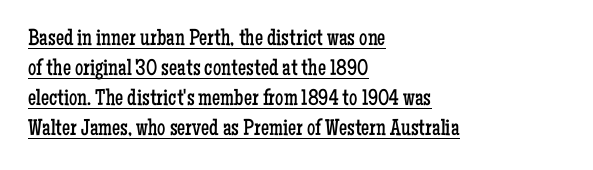
The passage shown has conventional tracking throughout. Compared with typical paragraphs, the rows here are spaced about the same. When letters stand straight like this, we call the style roman or upright. The strokes carry an ordinary text weight at most.
